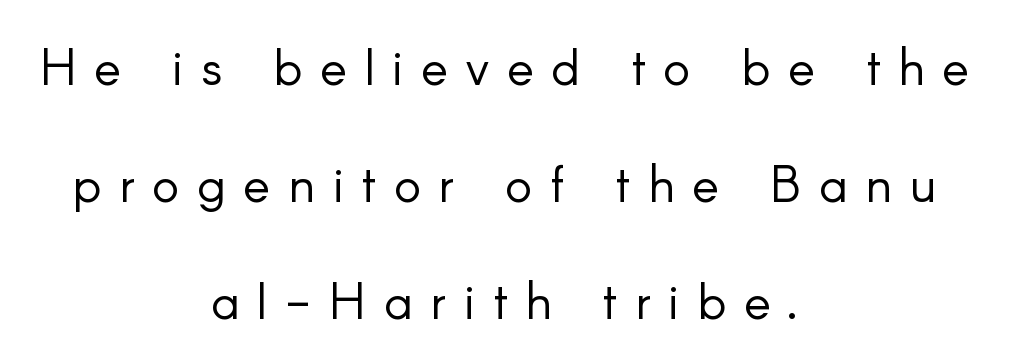
{"serif": "no", "italic": "no", "bold": "no", "weight": "light", "width": "normal", "stroke_contrast": "low", "x_height": "small", "monospaced": "no", "underline": "no", "align": "center", "line_spacing": "loose", "line_spacing_ratio": 2.29, "letter_spacing": "wide", "letter_spacing_em": 0.35, "glyph_px": 51}
